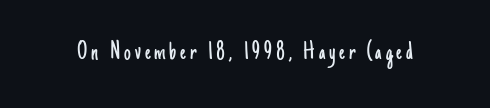
Q: Is the text bold? A: No.
Q: Is the text italic (slanted)? A: No, it is upright.
Q: Is the text underlined? A: No.
